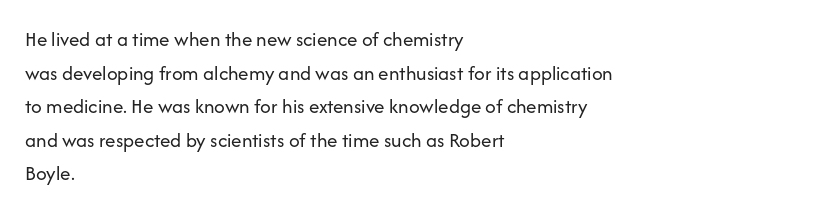
Q: Is the text bold? A: No.
Q: Is the text italic (slanted)? A: No, it is upright.
Q: Is the text underlined? A: No.
Q: How is the paragraph aligned? A: Left-aligned.
Q: Is the spacing between letters normal or unusually wide? A: Normal.
Q: Is the spacing between lines tight, normal or loose? A: Normal.
